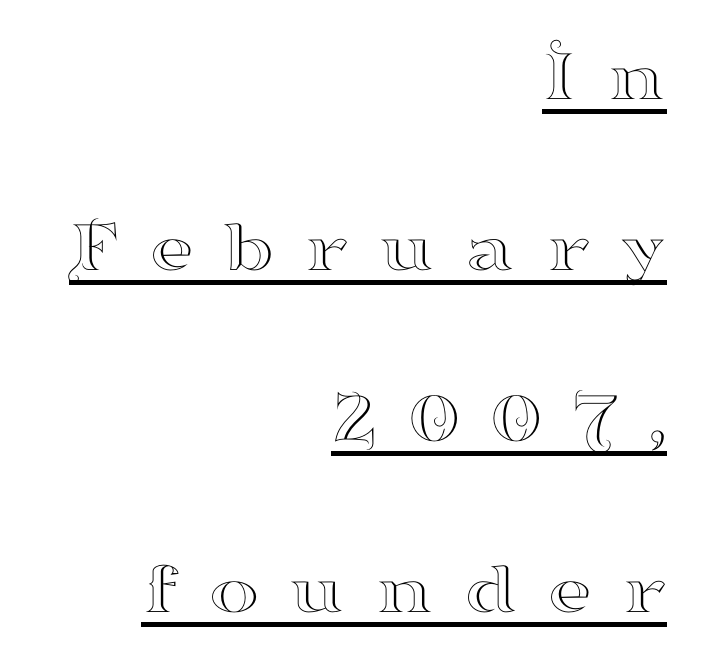
{"serif": "yes", "italic": "no", "width": "wide", "stroke_contrast": "high", "x_height": "small", "monospaced": "no", "underline": "yes", "align": "right", "line_spacing": "loose", "line_spacing_ratio": 2.25, "letter_spacing": "wide", "letter_spacing_em": 0.4, "glyph_px": 76}
